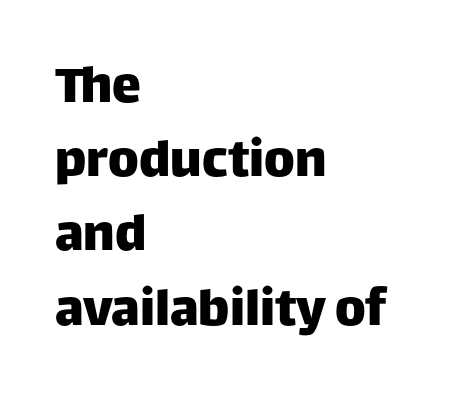
One-word summary of the alignment: left. Posture: straight, roman, zero tilt. The area under the type is left untouched. A sans-serif font was chosen for this passage. The type is set solid horizontally, with unmodified tracking. The lines sit at an ordinary, default distance from one another.
